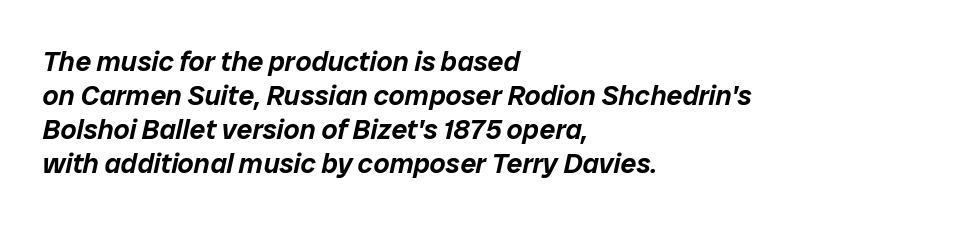
Does the copy run flush right? No — it runs flush left. Looks like regular typesetting: each glyph gets only the width it needs. The text carries the slant typical of an italic or oblique font. Nothing unusual about the tracking: characters are spaced as the font intends. Beneath every word, the page is bare.
